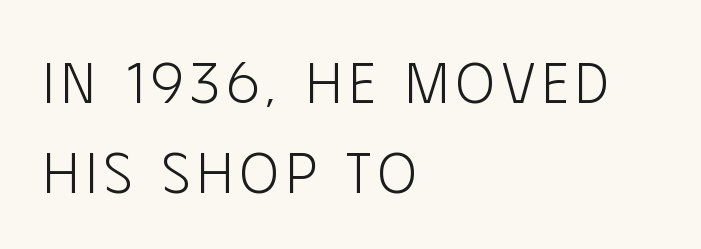
Q: Is the text bold? A: No.
Q: Is the text italic (slanted)? A: No, it is upright.
Q: Is the typeface a serif or a sans-serif typeface? A: Sans-serif.
Q: Is the text underlined? A: No.
Q: How is the paragraph aligned? A: Left-aligned.
Q: Is the spacing between lines tight, normal or loose? A: Normal.
Q: Width (condensed, normal, or wide)? A: Condensed.
Q: Stroke contrast? A: Low.
Q: x-height? A: Large.
Q: Monospaced? A: No.
